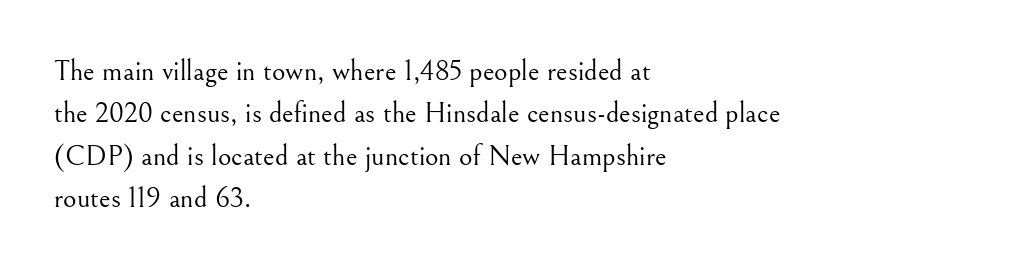
Q: Is the text bold? A: No.
Q: Is the text italic (slanted)? A: No, it is upright.
Q: Is the typeface a serif or a sans-serif typeface? A: Serif.
Q: Is the text underlined? A: No.
Q: How is the paragraph aligned? A: Left-aligned.
Q: Is the spacing between letters normal or unusually wide? A: Normal.
Q: Is the spacing between lines tight, normal or loose? A: Normal.
Q: Width (condensed, normal, or wide)? A: Normal.
Q: Stroke contrast? A: Medium.
Q: x-height? A: Small.
Q: Monospaced? A: No.
